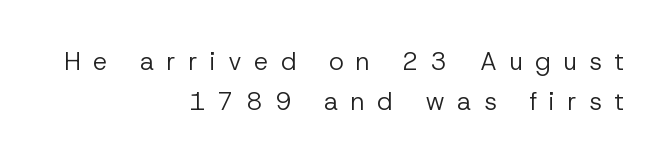
Q: Is the text bold? A: No.
Q: Is the text italic (slanted)? A: No, it is upright.
Q: Is the text underlined? A: No.
Q: How is the paragraph aligned? A: Right-aligned.
Q: Is the spacing between letters normal or unusually wide? A: Unusually wide.
Q: Is the spacing between lines tight, normal or loose? A: Normal.
